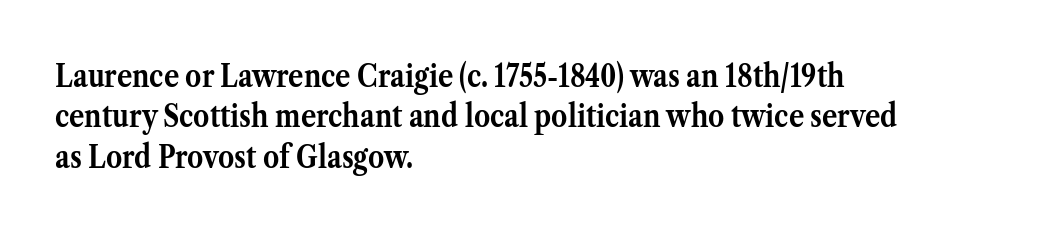
The image shows 32 px semibold serif type, upright; set left-aligned, normal line spacing (1.26x), normal letter spacing, not underlined; medium stroke contrast and a medium x-height.
